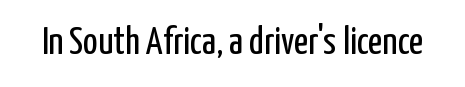
Q: Is the text bold? A: No.
Q: Is the text italic (slanted)? A: No, it is upright.
Q: Is the typeface a serif or a sans-serif typeface? A: Sans-serif.
Q: Is the text underlined? A: No.
Q: Is the spacing between letters normal or unusually wide? A: Normal.
Q: Width (condensed, normal, or wide)? A: Condensed.
Q: Stroke contrast? A: Low.
Q: x-height? A: Medium.
Q: Monospaced? A: No.
